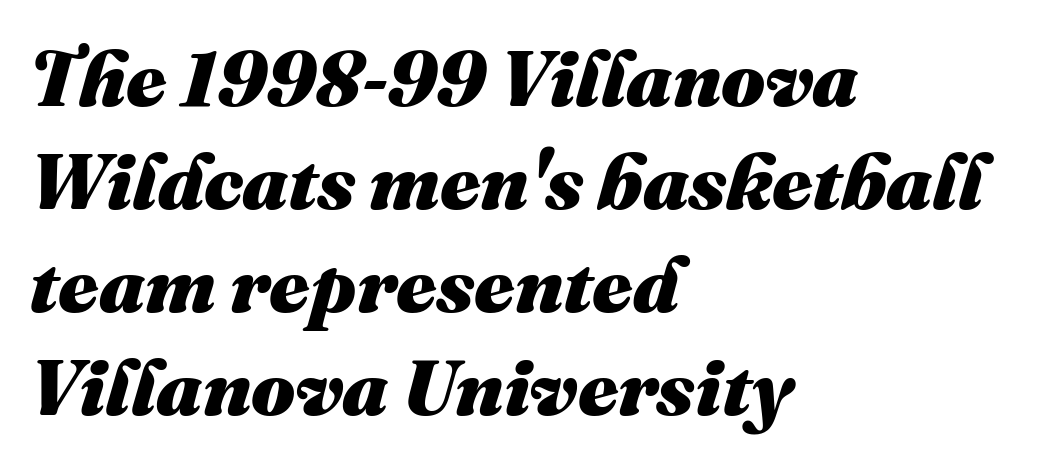
{"italic": "yes", "lean": "right", "slant_degrees": 16, "bold": "yes", "weight": "heavy", "width": "normal", "stroke_contrast": "medium", "x_height": "medium", "monospaced": "no", "underline": "no", "align": "left", "line_spacing": "normal", "line_spacing_ratio": 1.32, "letter_spacing": "normal", "letter_spacing_em": 0.0, "glyph_px": 78}
